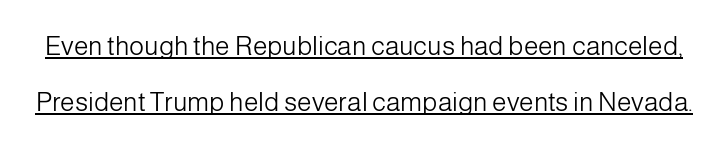
Nobody touched the tracking dial on this one. The words here are underlined. How would I describe the line gaps? Wide and relaxed. Heft: none added — not bold. Tall strokes in this sample are plumb rather than angled.
